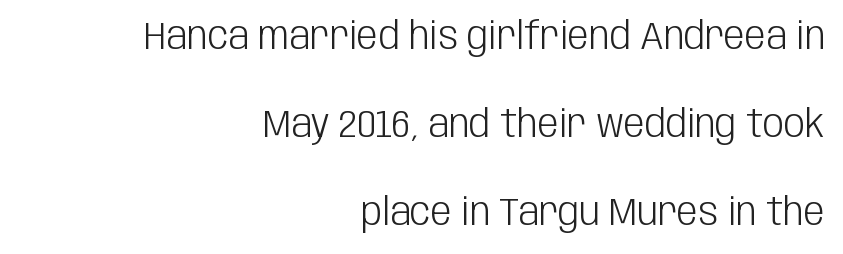
The lines are quadded right. Is the stroke heavy? The answer is a plain regular-or-lighter. Whoever set this chose breathing room over compactness in the vertical rhythm. The letterforms sit shoulder to shoulder at normal distance. You can tell from the bare stems that sans-serif type was used.
